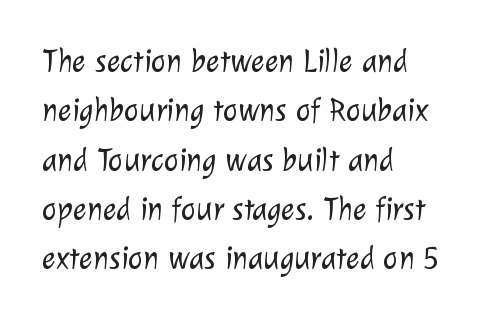
Q: Is the text bold? A: No.
Q: Is the typeface a serif or a sans-serif typeface? A: Sans-serif.
Q: Is the text underlined? A: No.
Q: How is the paragraph aligned? A: Left-aligned.
Q: Is the spacing between letters normal or unusually wide? A: Normal.
Q: Is the spacing between lines tight, normal or loose? A: Normal.
Q: Width (condensed, normal, or wide)? A: Normal.
Q: Stroke contrast? A: Low.
Q: x-height? A: Medium.
Q: Monospaced? A: No.
